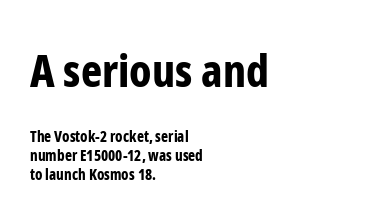
{"serif": "no", "italic": "no", "bold": "yes", "weight": "bold", "width": "condensed", "stroke_contrast": "low", "x_height": "medium", "monospaced": "no", "underline": "no", "align": "left", "line_spacing": "normal", "line_spacing_ratio": 1.27, "letter_spacing": "normal", "letter_spacing_em": 0.0, "larger_block": "first", "size_ratio": 3.0, "glyph_px": 45}
